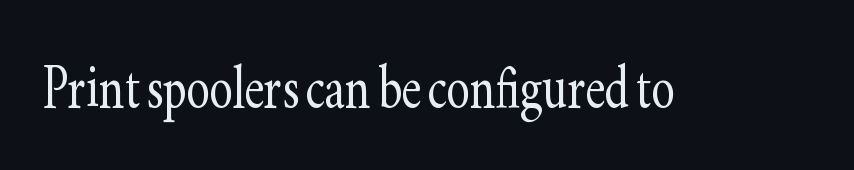
{"serif": "yes", "italic": "no", "bold": "no", "weight": "light", "width": "condensed", "stroke_contrast": "low", "x_height": "small", "monospaced": "no", "underline": "no", "letter_spacing": "normal", "letter_spacing_em": 0.0, "glyph_px": 70}
